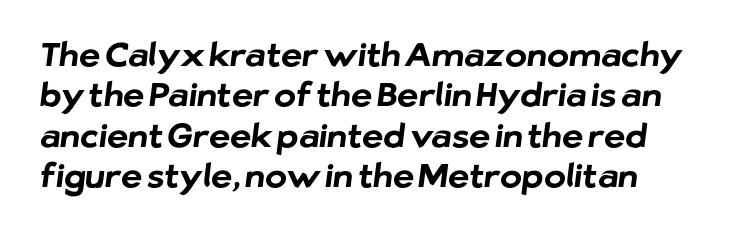
Q: Is the text bold? A: Yes.
Q: Is the typeface a serif or a sans-serif typeface? A: Sans-serif.
Q: Is the text underlined? A: No.
Q: Is the spacing between letters normal or unusually wide? A: Normal.
Q: Width (condensed, normal, or wide)? A: Normal.
Q: Stroke contrast? A: Low.
Q: x-height? A: Medium.
Q: Monospaced? A: No.
